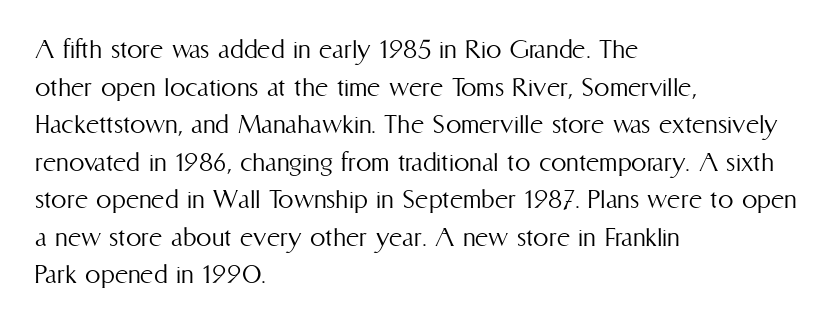
{"italic": "no", "bold": "no", "weight": "light", "width": "condensed", "stroke_contrast": "medium", "x_height": "medium", "monospaced": "no", "underline": "no", "align": "left", "line_spacing_ratio": 1.21, "letter_spacing": "normal", "letter_spacing_em": 0.0, "glyph_px": 31}
